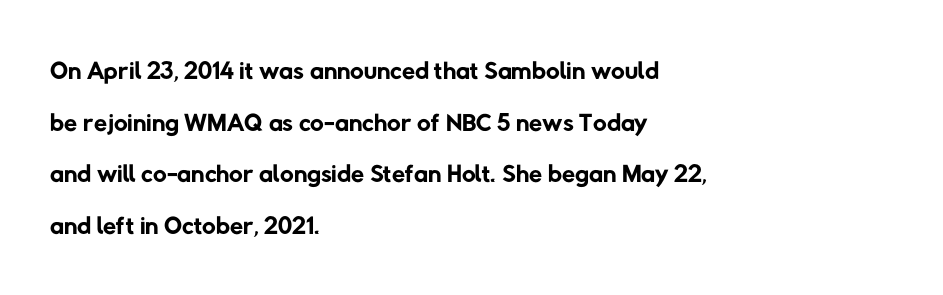
This reads as an unemphasized weight, regular at the heaviest. You could not count columns in this text — the font is proportionally spaced. Spacing between characters is what you'd get straight out of the box. The ragged edge is on the right, which tells us the setting is flush left. Does the type have serifs? No, each stem ends abruptly.
